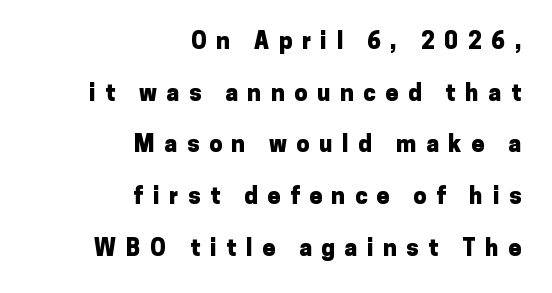
Q: Is the text bold? A: Yes.
Q: Is the text italic (slanted)? A: No, it is upright.
Q: Is the text underlined? A: No.
Q: How is the paragraph aligned? A: Right-aligned.
Q: Is the spacing between letters normal or unusually wide? A: Unusually wide.
Q: Is the spacing between lines tight, normal or loose? A: Loose.
